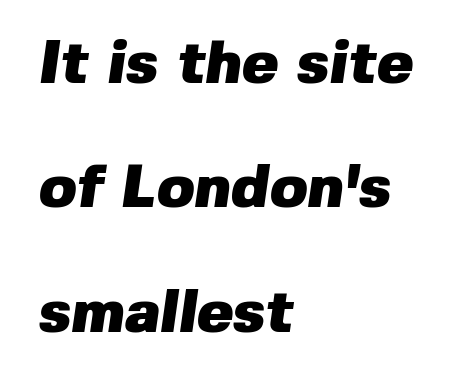
The passage shown stacks its lines with a broad gap. Are there feet on the stems? There aren't — it's a sans. Notice how the passage keeps a crisp vertical edge on the left only. Notice how thick the strokes are: this is what a full bold looks like. Each letter keeps its own natural width here, so spacing adapts to shape.
